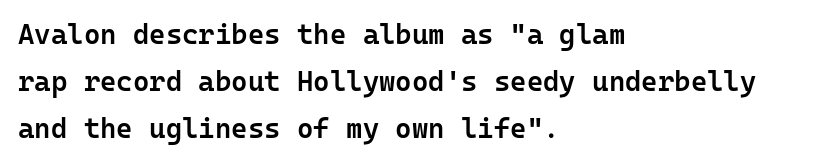
Q: Is the text bold? A: Semi-bold.
Q: Is the text italic (slanted)? A: No, it is upright.
Q: Is the typeface a serif or a sans-serif typeface? A: Sans-serif.
Q: Is the text underlined? A: No.
Q: How is the paragraph aligned? A: Left-aligned.
Q: Is the spacing between letters normal or unusually wide? A: Normal.
Q: Is the spacing between lines tight, normal or loose? A: Normal.
Q: Width (condensed, normal, or wide)? A: Normal.
Q: Stroke contrast? A: Low.
Q: x-height? A: Medium.
Q: Monospaced? A: Yes.
